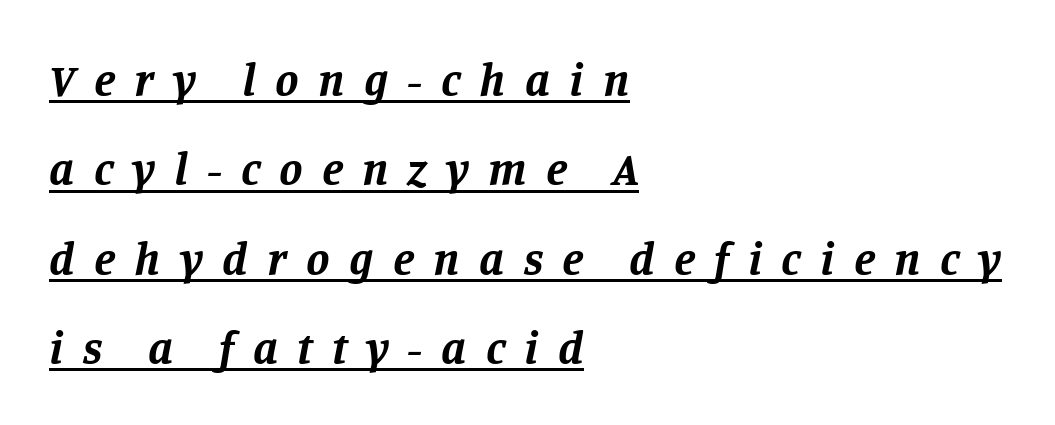
The image shows 47 px bold serif type, italic (leaning right); set left-aligned, loose line spacing (1.9x), unusually wide letter spacing (+0.41 em), underlined; low stroke contrast and a large x-height.
